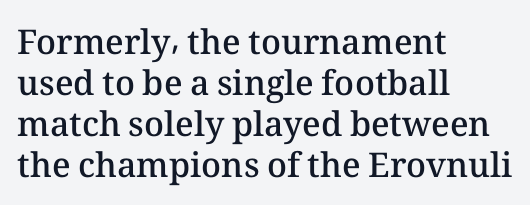
Posture: upright roman. Spacing verdict: proportional, widths tailored to each character. Descender tails drop into unmarked territory. Standard letterfit; no display-style spreading of the glyphs. The characters look somewhat weighty, a semibold short of true bold.
